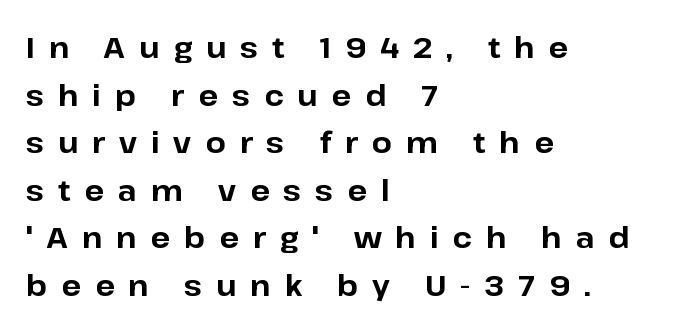
{"serif": "no", "italic": "no", "bold": "yes", "weight": "bold", "width": "normal", "stroke_contrast": "low", "x_height": "medium", "monospaced": "no", "underline": "no", "align": "left", "line_spacing": "normal", "line_spacing_ratio": 1.64, "letter_spacing": "wide", "letter_spacing_em": 0.48, "glyph_px": 29}
